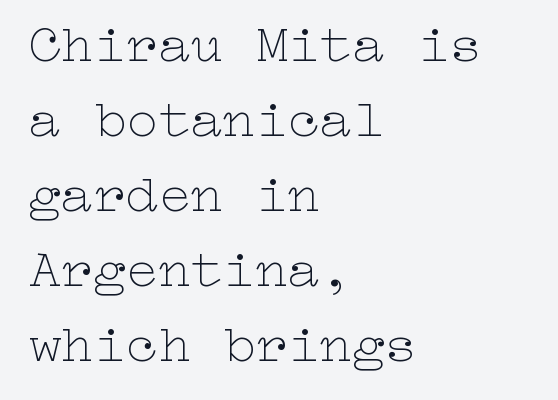
The image shows 54 px thin, wide type, upright; set left-aligned, normal line spacing (1.39x), normal letter spacing, not underlined; low stroke contrast and a medium x-height.
